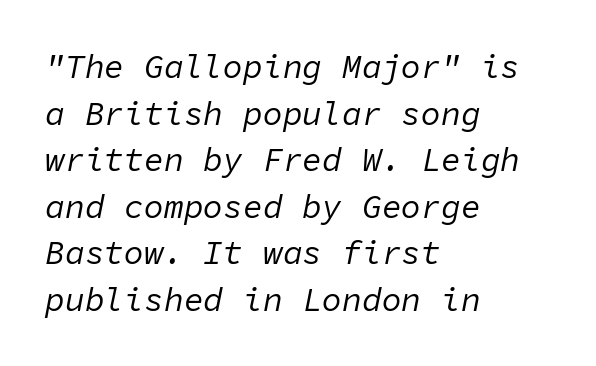
The image shows 33 px regular-weight type, italic (leaning right), monospaced; set left-aligned, normal line spacing (1.41x), normal letter spacing, not underlined; low stroke contrast and a medium x-height.
